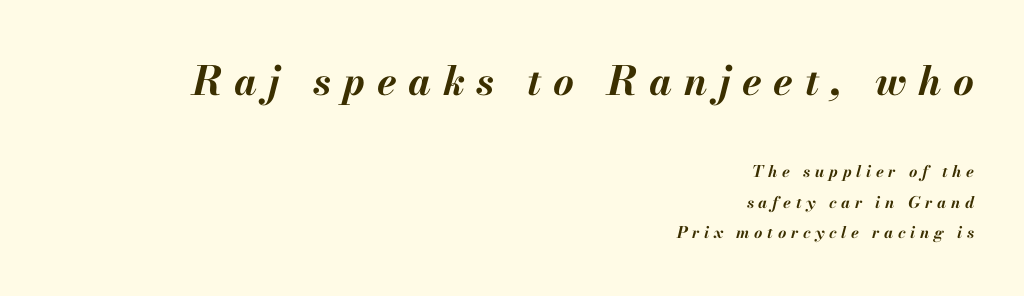
The image shows 40 px bold type, italic (leaning right); set right-aligned, loose line spacing (1.92x), unusually wide letter spacing (+0.29 em), not underlined; the first (top) block is 2.5x larger; medium stroke contrast and a small x-height.
